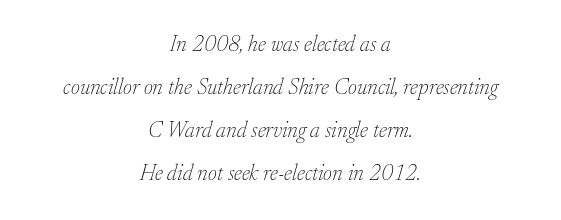
The image shows 22 px text type, italic (leaning right); set centered, loose line spacing (1.95x), normal letter spacing, not underlined.
